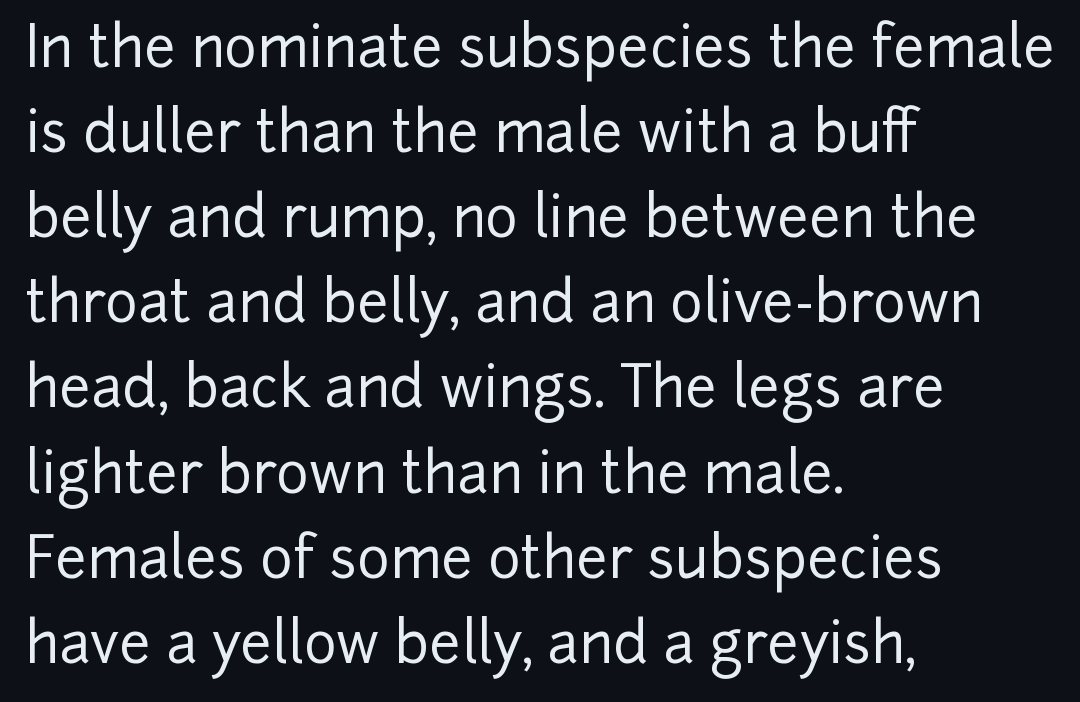
Nobody touched the tracking dial on this one. The font's upright variant was chosen for this text. Layout note: lines flush left. Each letter keeps its own natural width here, so spacing adapts to shape. Vertically, the passage feels balanced, rows spaced as you'd expect. Nothing sits at the stroke ends, so this counts as sans-serif.
